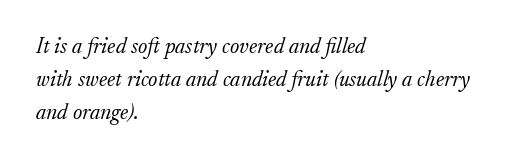
The face used here is rendered with its standard letterfit. Rendered with sloped, italic letterforms. Is there much room between lines? A standard amount, neither cramped nor airy. Compared with a typical body face, this is equally light or lighter still.
